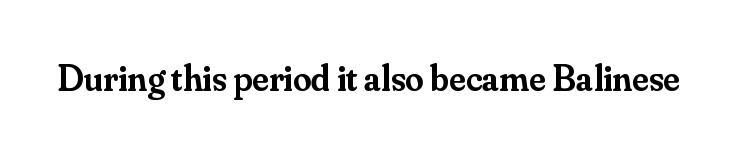
A typesetter would mark this as roman, not italic. Caption: standard tracking, unaltered. The letters advance in unequal steps, a hallmark of proportional type. The glyphs have the mass of a demibold cut, below bold. The baseline area is clear.
